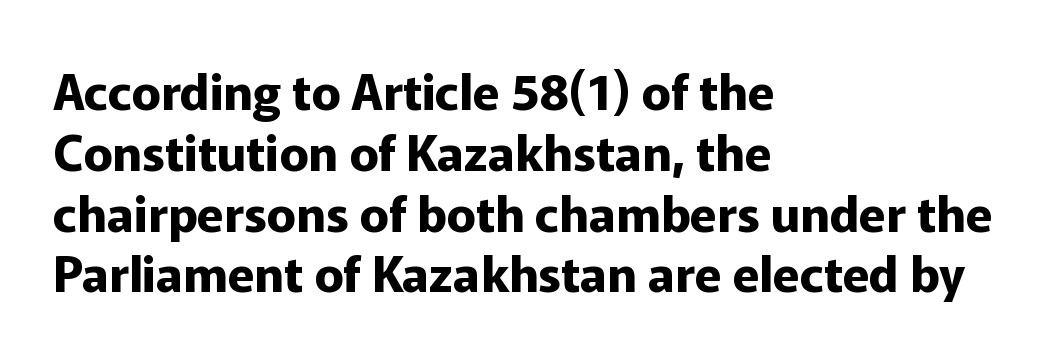
Notice how thick the strokes are: this is what a full bold looks like. In terms of letterspacing, this is plain default setting. Type style note: lacks serifs. Underline: absent. The lines in this sample share a left origin and differ only in where they stop.
